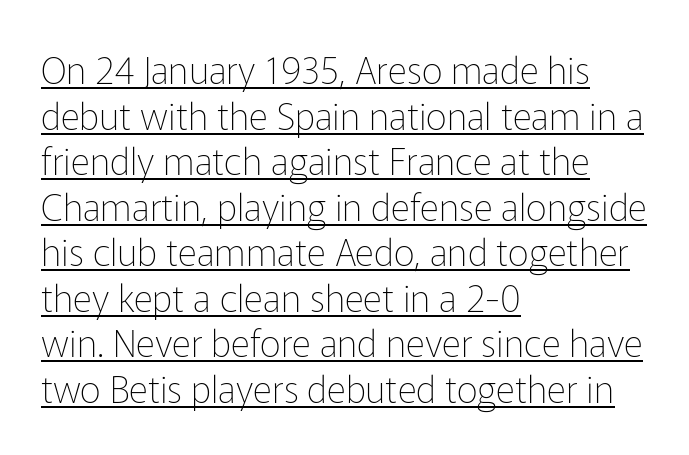
The image shows 37 px thin sans-serif type, upright; set left-aligned, line spacing 1.23x, normal letter spacing, underlined; low stroke contrast and a medium x-height.
